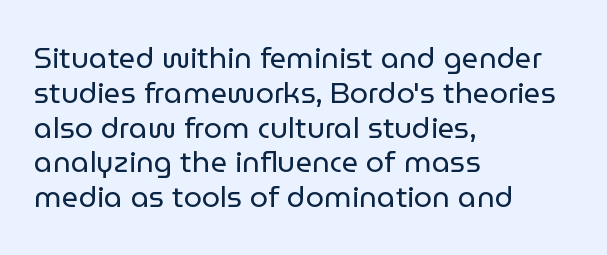
Font category for this specimen: sans-serif. The cut favours lightness, reaching ordinary text weight at its darkest. The type is set solid horizontally, with unmodified tracking. The letters stand straight up with perfectly vertical stems. The zone under the glyphs is completely vacant. Varying glyph widths throughout — classic text-font behaviour.
